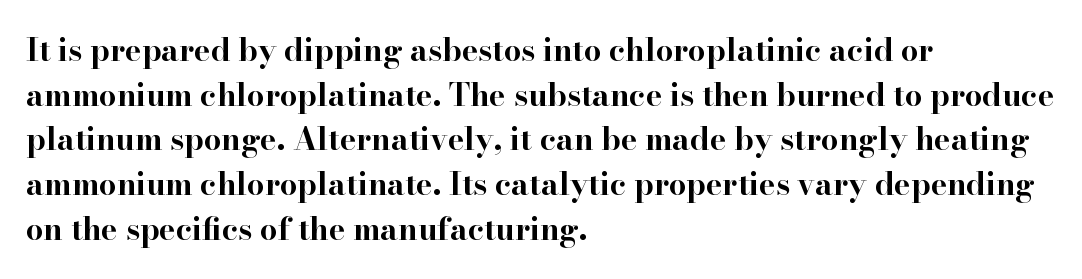
{"serif": "yes", "italic": "no", "bold": "yes", "weight": "bold", "width": "wide", "stroke_contrast": "high", "x_height": "small", "monospaced": "no", "underline": "no", "align": "left", "line_spacing": "normal", "line_spacing_ratio": 1.44, "letter_spacing": "normal", "letter_spacing_em": 0.0, "glyph_px": 31}
